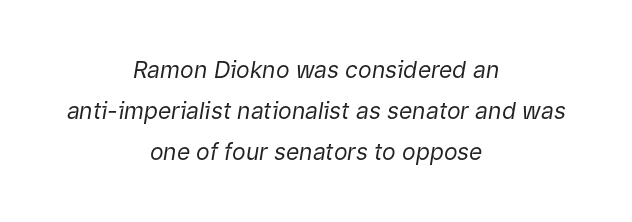
Students, note that the glyphs here touch the page at normal intervals. Think standard paragraph weight, or any step lighter than that. Type without underlining. The lines are quadded center. Does the lettering tilt? It does — this is italic.
